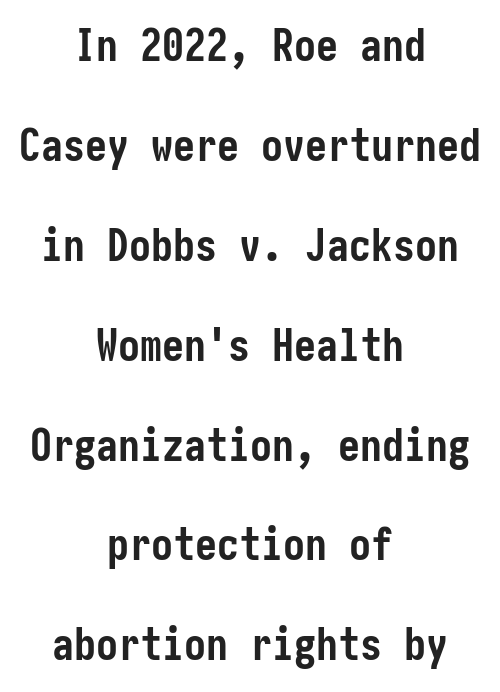
{"serif": "no", "italic": "no", "bold": "yes", "weight": "semibold", "width": "condensed", "stroke_contrast": "low", "x_height": "medium", "underline": "no", "align": "center", "line_spacing": "loose", "line_spacing_ratio": 2.27, "letter_spacing": "normal", "letter_spacing_em": 0.0, "glyph_px": 44}
